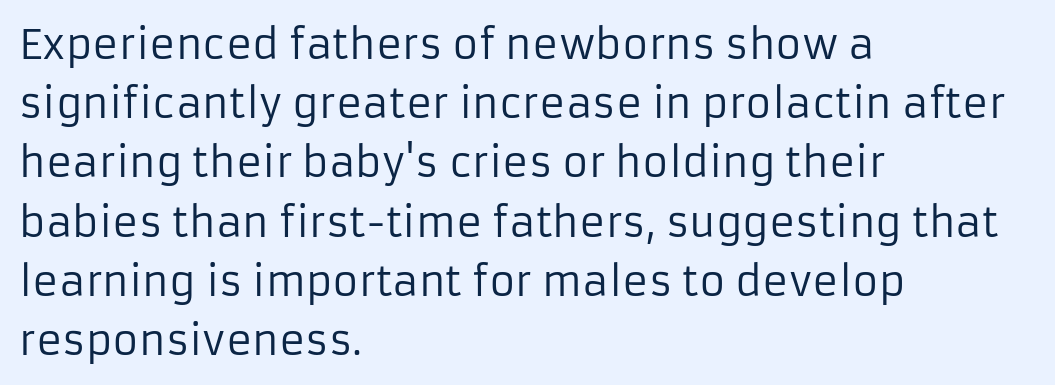
{"serif": "no", "italic": "no", "bold": "no", "weight": "regular", "width": "normal", "stroke_contrast": "low", "x_height": "medium", "monospaced": "no", "underline": "no", "align": "left", "line_spacing": "normal", "line_spacing_ratio": 1.48, "letter_spacing": "normal", "letter_spacing_em": 0.0, "glyph_px": 40}
